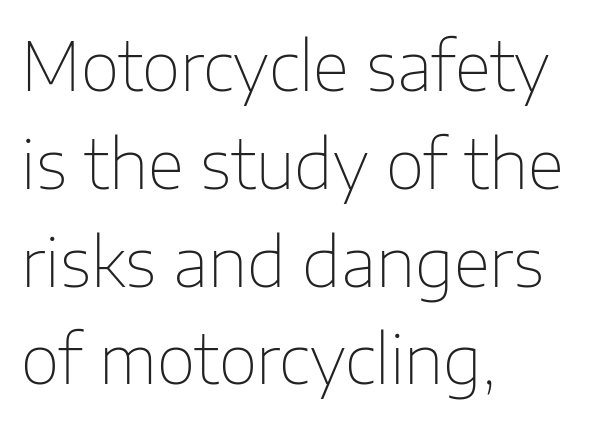
The image shows 67 px thin sans-serif type, upright; set left-aligned, normal line spacing (1.46x), normal letter spacing, not underlined; low stroke contrast and a medium x-height.
